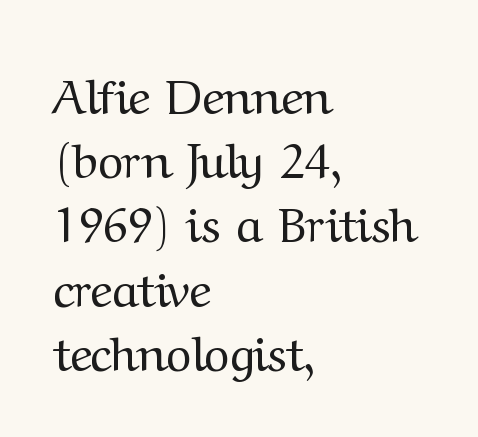
The image shows 49 px regular-weight serif type, upright; set left-aligned, normal line spacing (1.31x), normal letter spacing, not underlined; medium stroke contrast and a medium x-height.
